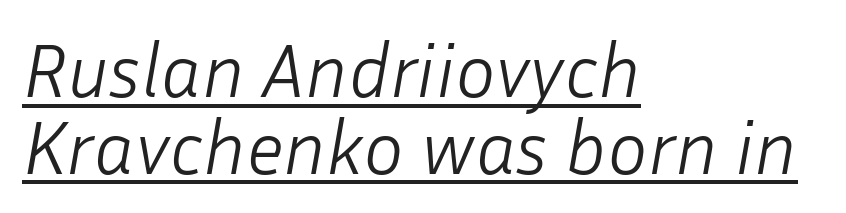
Q: Is the text bold? A: No.
Q: Is the text italic (slanted)? A: Yes, it leans right by about 10 degrees.
Q: Is the text underlined? A: Yes.
Q: How is the paragraph aligned? A: Left-aligned.
Q: Is the spacing between letters normal or unusually wide? A: Normal.
Q: Is the spacing between lines tight, normal or loose? A: Tight.
Q: Width (condensed, normal, or wide)? A: Normal.
Q: Stroke contrast? A: Low.
Q: x-height? A: Medium.
Q: Monospaced? A: No.
